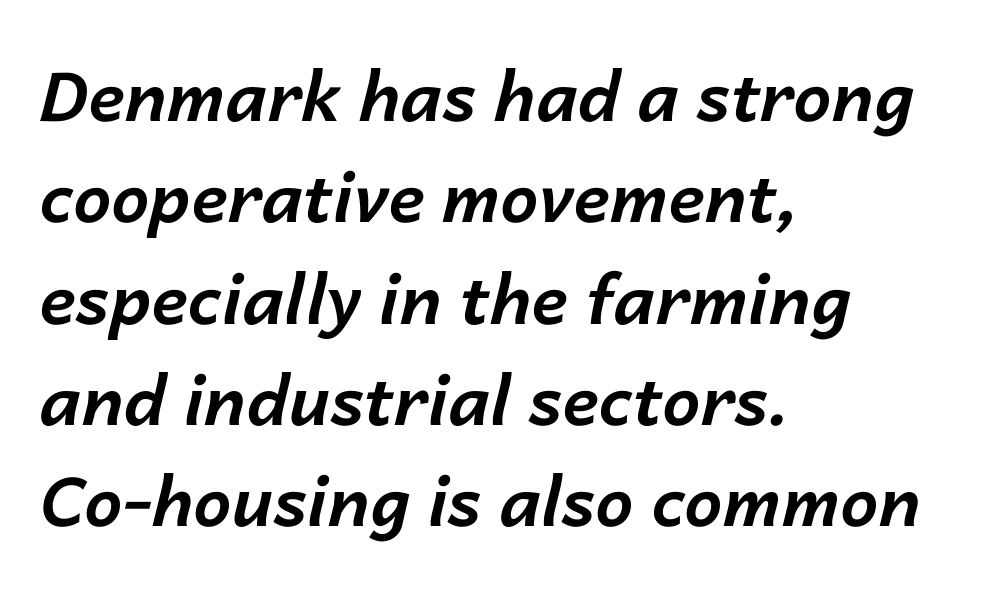
The image shows 68 px bold type, italic (leaning right); set left-aligned, normal line spacing (1.49x), normal letter spacing, not underlined; low stroke contrast and a medium x-height.
